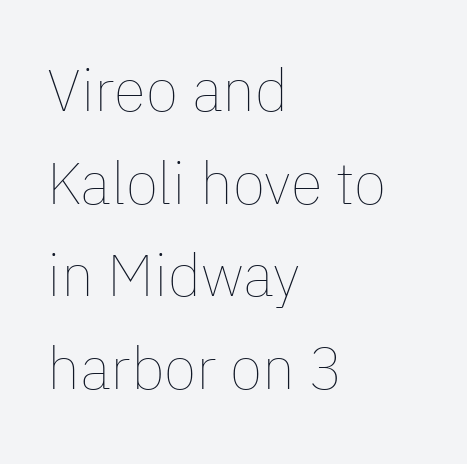
Q: Is the text bold? A: No.
Q: Is the text italic (slanted)? A: No, it is upright.
Q: Is the text underlined? A: No.
Q: How is the paragraph aligned? A: Left-aligned.
Q: Is the spacing between letters normal or unusually wide? A: Normal.
Q: Is the spacing between lines tight, normal or loose? A: Normal.
Q: Width (condensed, normal, or wide)? A: Normal.
Q: Stroke contrast? A: Low.
Q: x-height? A: Medium.
Q: Monospaced? A: No.
